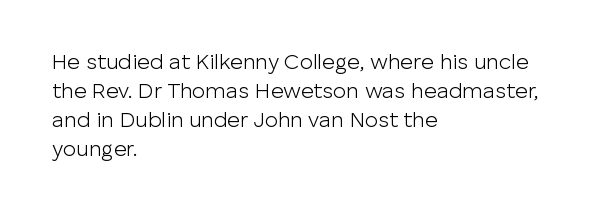
{"italic": "no", "bold": "no", "underline": "no", "align": "left", "line_spacing": "normal", "line_spacing_ratio": 1.32, "letter_spacing": "normal", "letter_spacing_em": 0.0, "glyph_px": 22}
